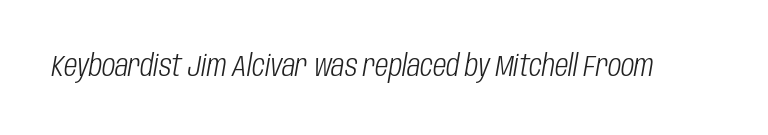
Notice how the stems are inclined rather than vertical — that's the hallmark of italics. The weight tops out at a normal text grade. These lines keep a tight, regular rhythm from letter to letter. Looks like regular typesetting: each glyph gets only the width it needs. The baseline area is clear.
